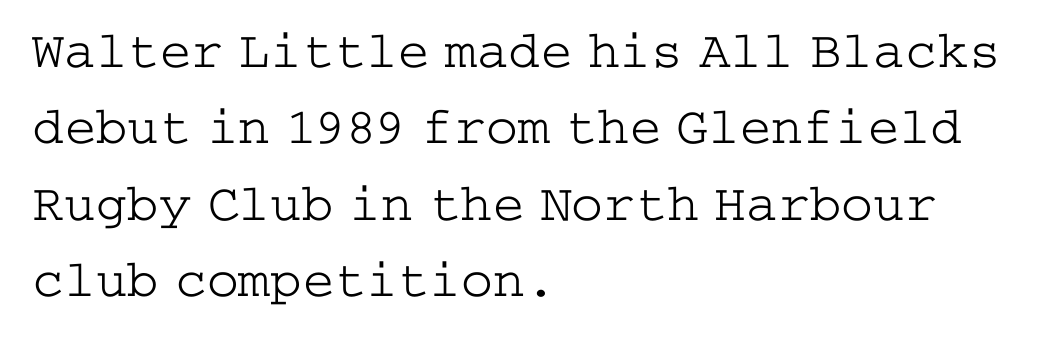
The image shows 53 px light, wide serif type, upright; set left-aligned, normal line spacing (1.44x), normal letter spacing, not underlined; low stroke contrast and a medium x-height.
